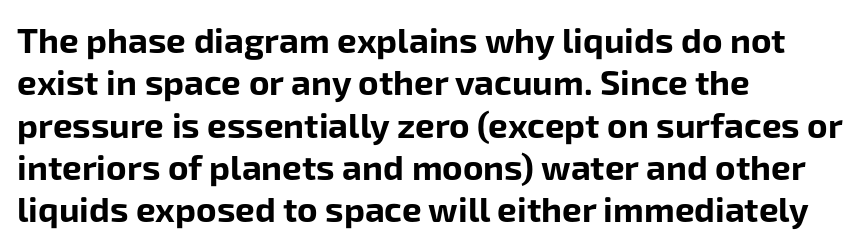
Q: Is the text bold? A: Yes.
Q: Is the text italic (slanted)? A: No, it is upright.
Q: Is the typeface a serif or a sans-serif typeface? A: Sans-serif.
Q: Is the text underlined? A: No.
Q: How is the paragraph aligned? A: Left-aligned.
Q: Is the spacing between letters normal or unusually wide? A: Normal.
Q: Width (condensed, normal, or wide)? A: Normal.
Q: Stroke contrast? A: Low.
Q: x-height? A: Medium.
Q: Monospaced? A: No.
